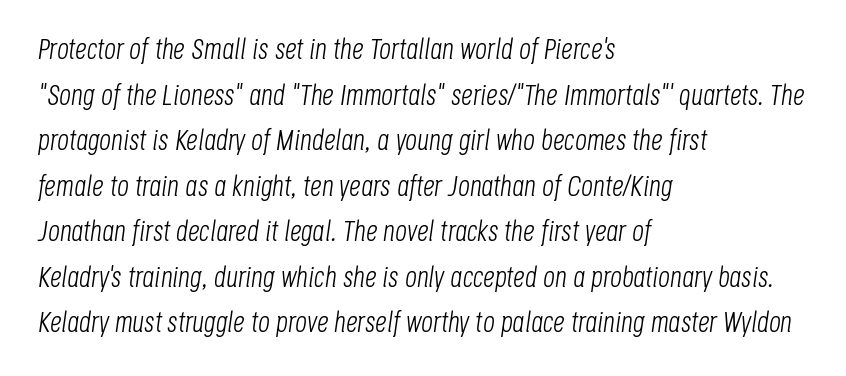
The image shows 29 px light, condensed type, italic (leaning right); set left-aligned, normal line spacing (1.57x), normal letter spacing, not underlined; low stroke contrast and a large x-height.
